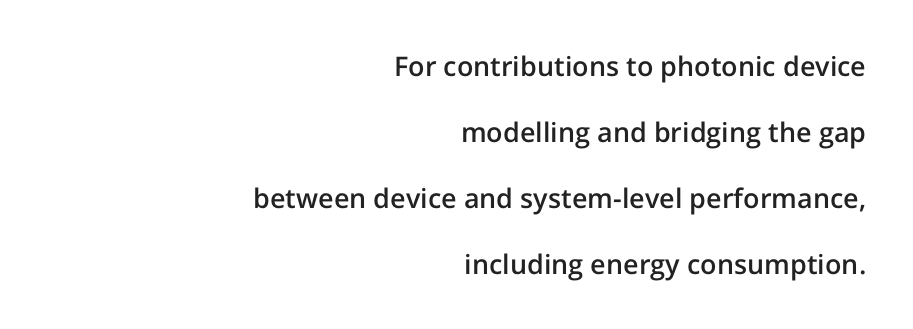
The letters are semibold — heavier than regular but short of a full bold. The foot of each line stays bare and open. Leftover space on each line is placed entirely before the opening word. How are the letters spaced? Ordinarily, with no added tracking. The rendering uses a large line-height, opening up the rows.
